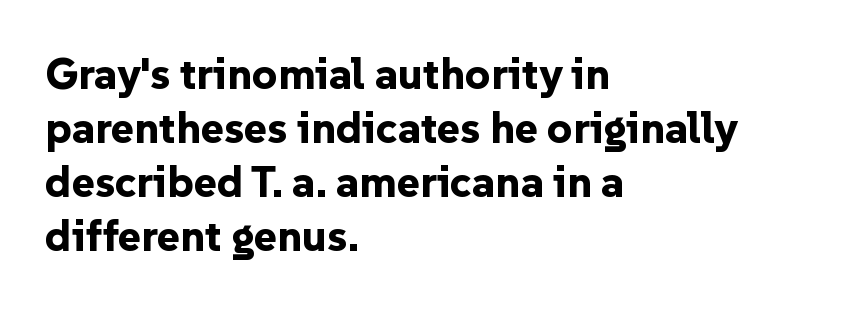
The image shows 44 px bold sans-serif type, upright; set left-aligned, line spacing 1.23x, normal letter spacing, not underlined; low stroke contrast and a medium x-height.
